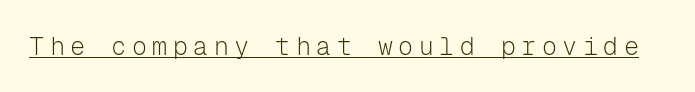
Q: Is the text bold? A: No.
Q: Is the text italic (slanted)? A: No, it is upright.
Q: Is the text underlined? A: Yes.
Q: Is the spacing between letters normal or unusually wide? A: Unusually wide.
